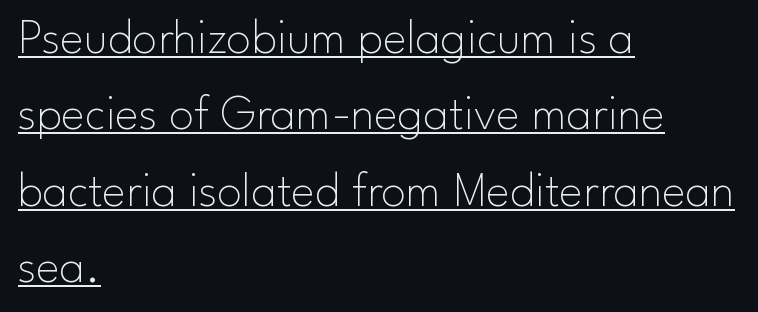
The image shows 50 px thin sans-serif type, upright; set left-aligned, normal line spacing (1.53x), normal letter spacing, underlined; low stroke contrast and a small x-height.
